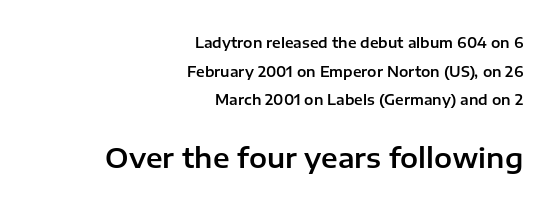
The image shows 27 px text type, upright; set right-aligned, loose line spacing (2.04x), normal letter spacing, not underlined; the second (bottom) block is 1.93x larger.
